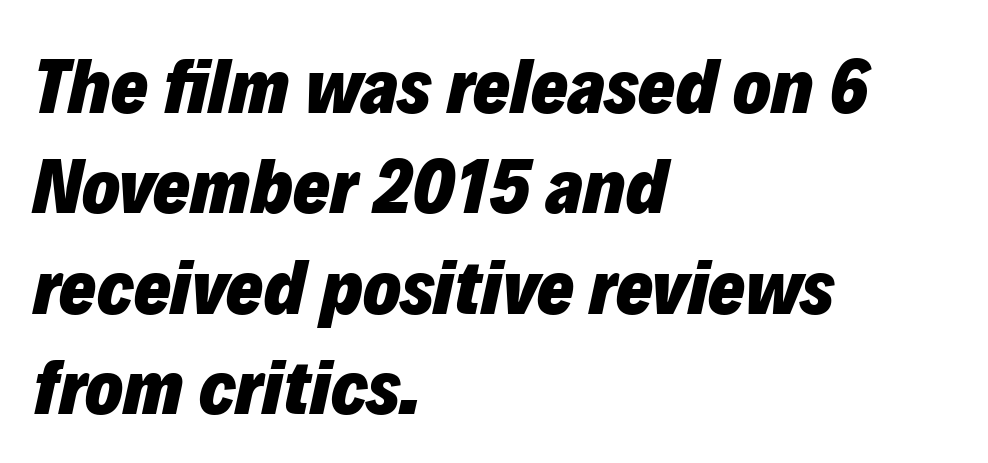
Q: Is the text bold? A: Yes.
Q: Is the text italic (slanted)? A: Yes, it leans right by about 12 degrees.
Q: Is the text underlined? A: No.
Q: How is the paragraph aligned? A: Left-aligned.
Q: Is the spacing between letters normal or unusually wide? A: Normal.
Q: Is the spacing between lines tight, normal or loose? A: Normal.
Q: Width (condensed, normal, or wide)? A: Normal.
Q: Stroke contrast? A: Low.
Q: x-height? A: Medium.
Q: Monospaced? A: No.
